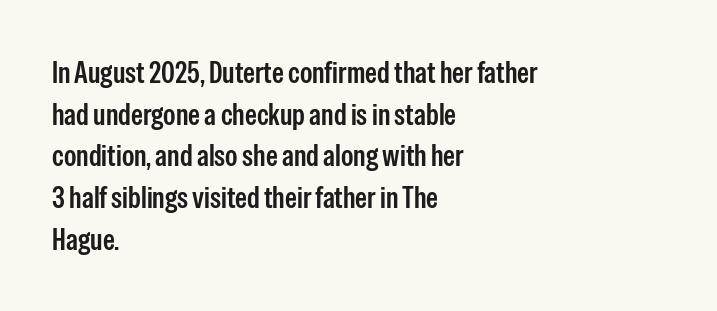
Does the weight exceed regular? Yes, but only to semibold. Proportional: the letters do not fall into vertical columns. Each word holds together tightly as a unit, with standard inter-letter gaps. Compared with typical paragraphs, the rows here are spaced about the same. In terms of letterform style, serifs are entirely absent. The baseline area is clear.
